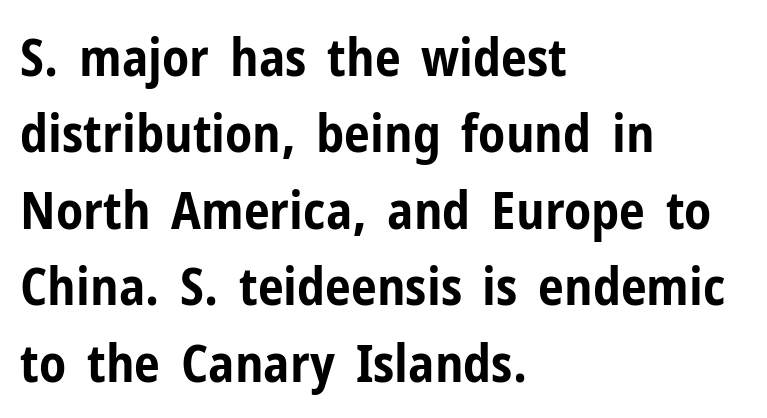
Q: Is the text bold? A: Yes.
Q: Is the text italic (slanted)? A: No, it is upright.
Q: Is the typeface a serif or a sans-serif typeface? A: Sans-serif.
Q: Is the text underlined? A: No.
Q: How is the paragraph aligned? A: Left-aligned.
Q: Is the spacing between letters normal or unusually wide? A: Normal.
Q: Is the spacing between lines tight, normal or loose? A: Normal.
Q: Width (condensed, normal, or wide)? A: Condensed.
Q: Stroke contrast? A: Low.
Q: x-height? A: Medium.
Q: Monospaced? A: No.
